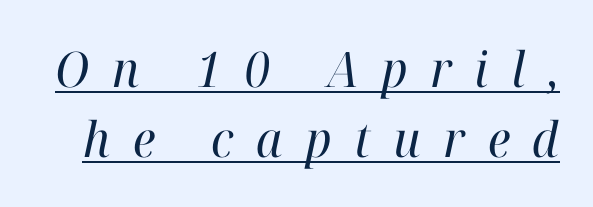
These characters rest on top of a visible drawn line. The designer left line spacing at the default. Compared with ordinary roman type, these characters are visibly tilted. I'd call this a serif setting — the letters wear small feet.
